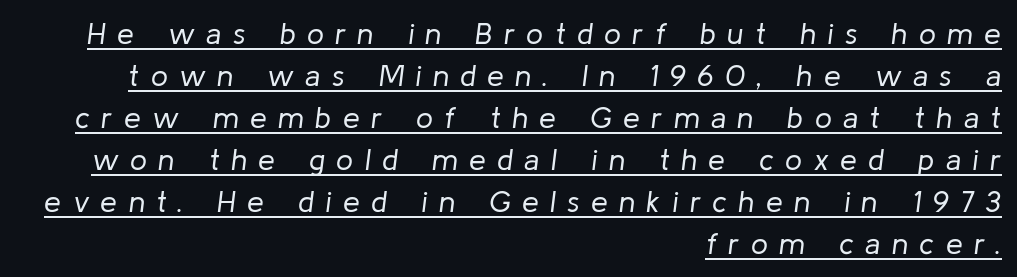
The image shows 30 px regular-weight type, italic (leaning right); set right-aligned, normal line spacing (1.4x), unusually wide letter spacing (+0.38 em), underlined; low stroke contrast and a medium x-height.
